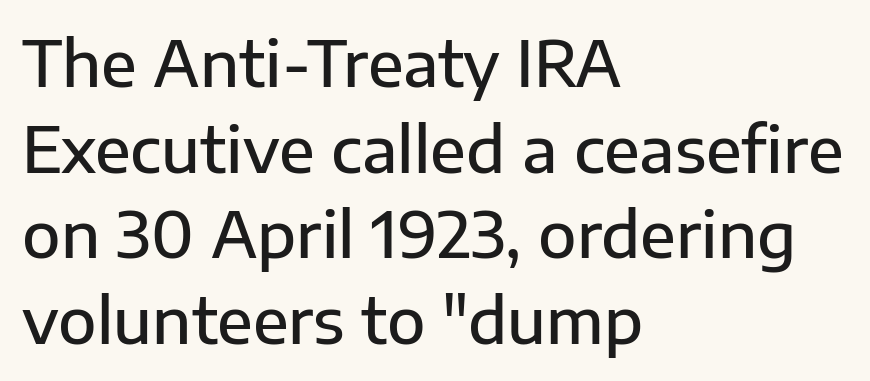
{"serif": "no", "italic": "no", "bold": "semi", "weight": "semibold", "width": "normal", "stroke_contrast": "low", "x_height": "medium", "monospaced": "no", "underline": "no", "align": "left", "line_spacing": "normal", "line_spacing_ratio": 1.36, "letter_spacing": "normal", "letter_spacing_em": 0.0, "glyph_px": 63}
